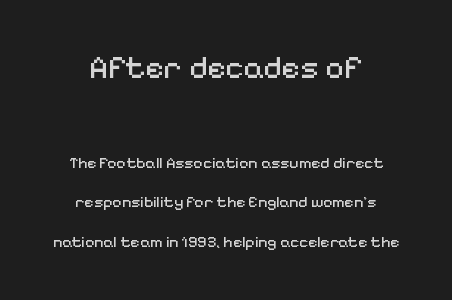
Plain, unruled lines of type. A typesetter would mark this as roman, not italic. The designer gave the opening block more size than the closing block. Observe the ordinary spacing: letters are neighbours, not strangers. The setting favours the middle, as headings and verse often do. Reading down the column, the eye jumps a long way to each next line.
